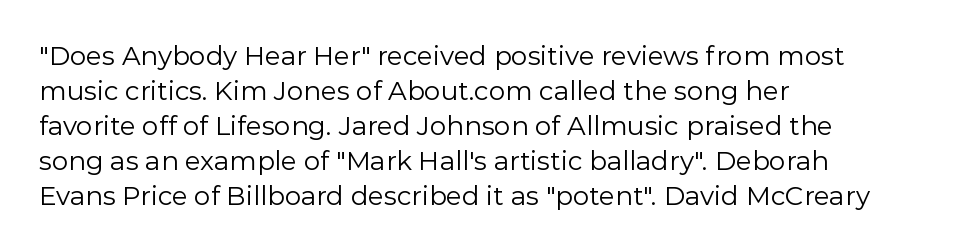
How are the letters spaced? Ordinarily, with no added tracking. Has an underline been added? It has not. Honestly, the row spacing looks completely unremarkable. The font is comparable to plain body text, perhaps lighter. Visually the block forms a straight wall on the left and a jagged coastline on the right.
